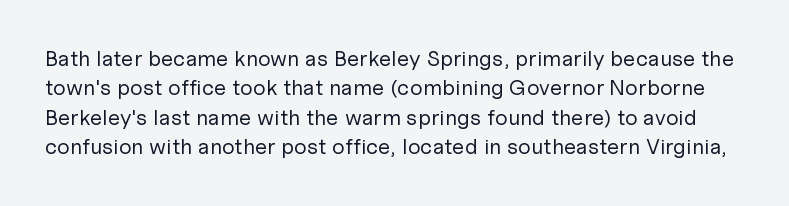
Vertical strokes here are truly vertical. The gaps between neighbouring characters are ordinary and unremarkable. Is the type heavy? It reads as light-to-regular instead. The passage shown stacks its lines at a standard gap. Letters rest on an invisible, unmarked baseline.
